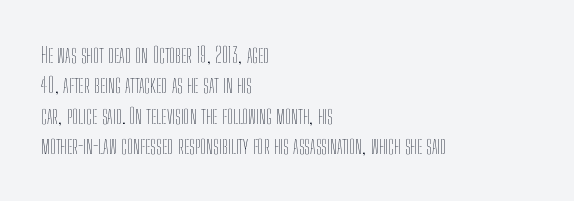
The image shows 22 px text type, upright; set left-aligned, normal line spacing (1.38x), normal letter spacing, not underlined.
